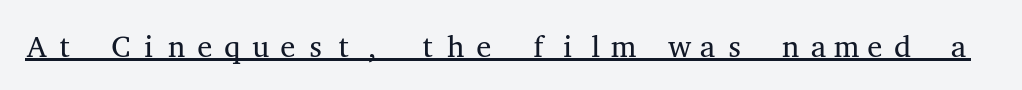
Stem width sits at or under what a default text font uses. In terms of letterform style, serifs are clearly present. Students, observe the line beneath the letters — that is underlining. Every stem runs plumb, perpendicular to the baseline. The passage shown is typed in a monospace face where columns stay perfectly aligned.
